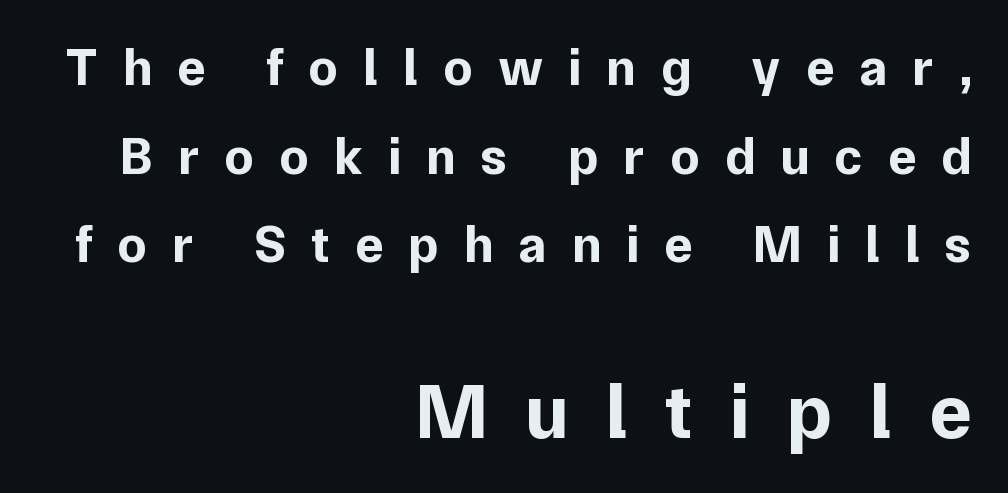
The image shows 79 px bold sans-serif type, upright; set right-aligned, normal line spacing (1.67x), unusually wide letter spacing (+0.47 em), not underlined; the second (bottom) block is 1.49x larger; low stroke contrast and a medium x-height.
